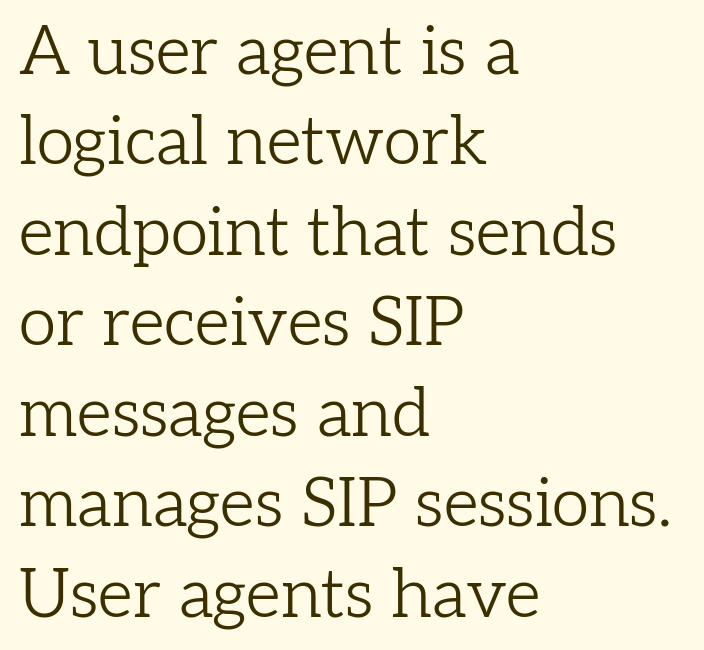
{"serif": "yes", "italic": "no", "bold": "no", "weight": "light", "width": "normal", "stroke_contrast": "low", "x_height": "medium", "monospaced": "no", "underline": "no", "align": "left", "line_spacing": "normal", "line_spacing_ratio": 1.33, "letter_spacing": "normal", "letter_spacing_em": 0.0, "glyph_px": 68}
